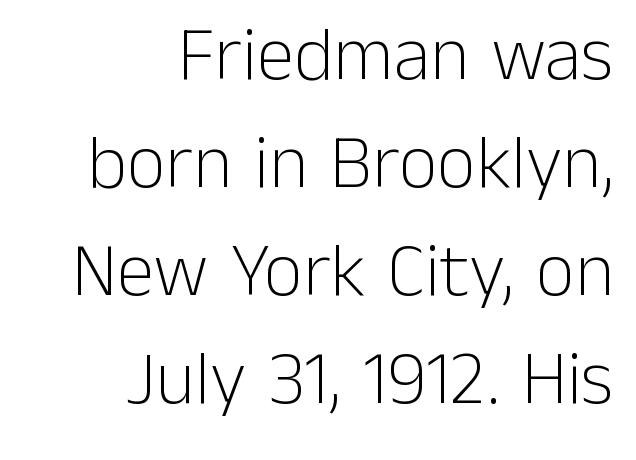
{"serif": "no", "italic": "no", "bold": "no", "weight": "light", "width": "normal", "stroke_contrast": "low", "x_height": "medium", "monospaced": "no", "underline": "no", "align": "right", "line_spacing": "normal", "line_spacing_ratio": 1.42, "letter_spacing": "normal", "letter_spacing_em": 0.0, "glyph_px": 76}
